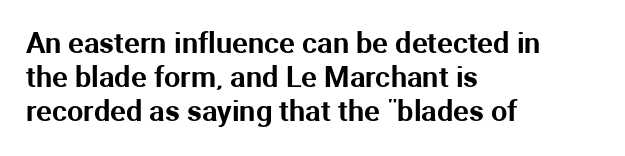
{"serif": "no", "italic": "no", "width": "normal", "stroke_contrast": "medium", "x_height": "medium", "monospaced": "no", "underline": "no", "align": "left", "line_spacing_ratio": 1.18, "letter_spacing": "normal", "letter_spacing_em": 0.0, "glyph_px": 29}
